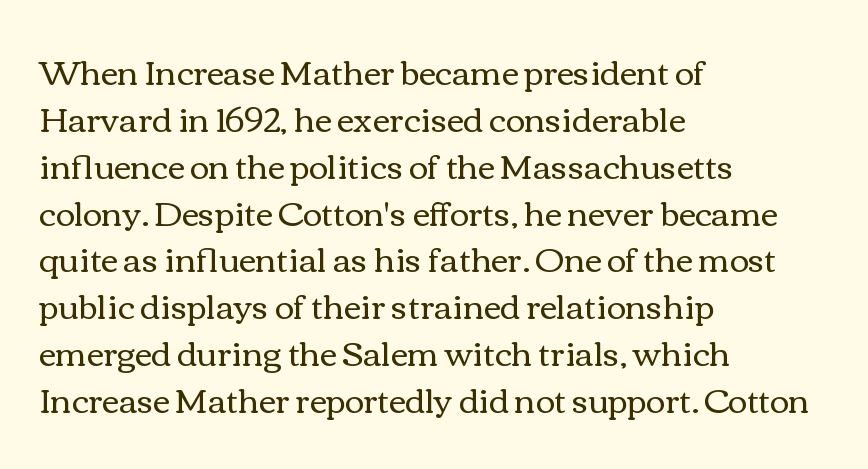
The words here are not underlined. Character widths vary here, with narrow letters taking less room than wide ones. Every stem runs plumb, perpendicular to the baseline. The strokes are not fattened; the text isn't bold. If you drew a ruler down the left edge, every line would touch it. If you measured baseline to baseline, you'd find a middling distance.
